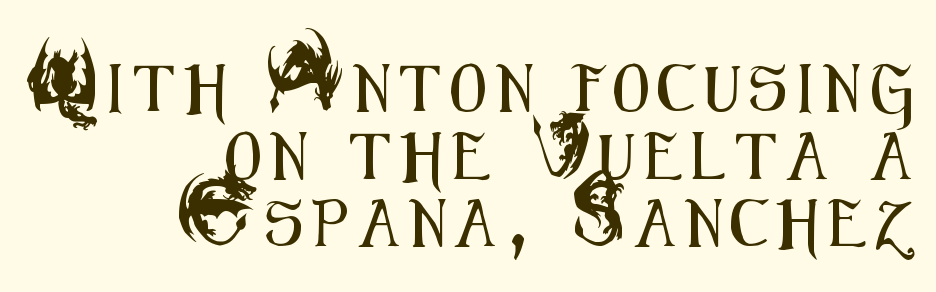
{"serif": "no", "italic": "no", "width": "condensed", "stroke_contrast": "medium", "x_height": "small", "monospaced": "no", "underline": "no", "align": "right", "line_spacing": "normal", "line_spacing_ratio": 1.44, "letter_spacing": "wide", "letter_spacing_em": 0.21, "glyph_px": 47}
